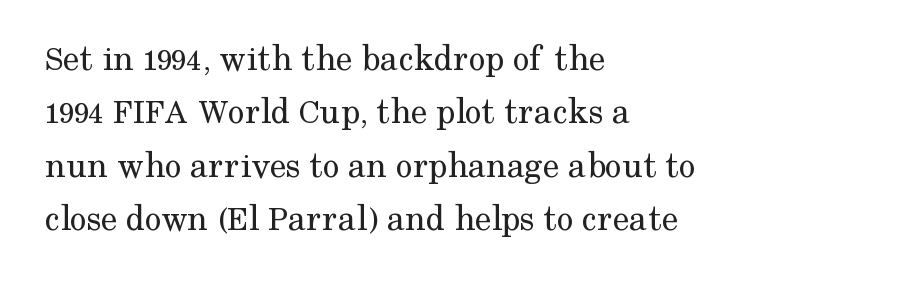
Q: Is the text bold? A: No.
Q: Is the text italic (slanted)? A: No, it is upright.
Q: Is the typeface a serif or a sans-serif typeface? A: Serif.
Q: Is the text underlined? A: No.
Q: How is the paragraph aligned? A: Left-aligned.
Q: Is the spacing between letters normal or unusually wide? A: Normal.
Q: Is the spacing between lines tight, normal or loose? A: Normal.
Q: Width (condensed, normal, or wide)? A: Normal.
Q: Stroke contrast? A: Medium.
Q: x-height? A: Medium.
Q: Monospaced? A: No.
